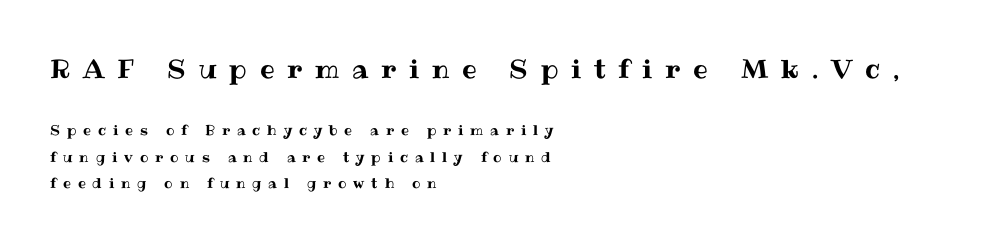
{"italic": "no", "underline": "no", "align": "left", "line_spacing": "loose", "line_spacing_ratio": 1.9, "letter_spacing": "wide", "letter_spacing_em": 0.49, "larger_block": "first", "size_ratio": 1.86, "glyph_px": 26}
